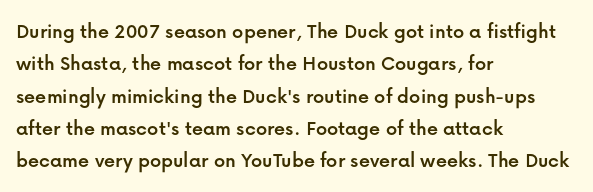
{"italic": "no", "underline": "no", "align": "left", "line_spacing": "normal", "line_spacing_ratio": 1.47, "letter_spacing": "normal", "letter_spacing_em": 0.0, "glyph_px": 22}
